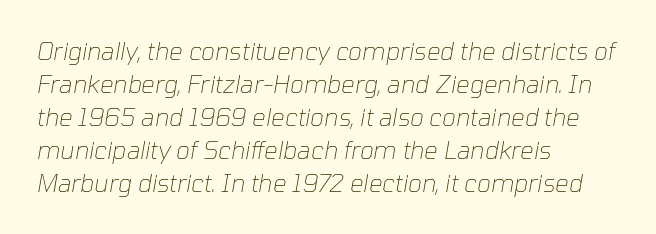
Q: Is the text bold? A: No.
Q: Is the text italic (slanted)? A: Yes, it leans right by about 10 degrees.
Q: Is the text underlined? A: No.
Q: How is the paragraph aligned? A: Left-aligned.
Q: Is the spacing between letters normal or unusually wide? A: Normal.
Q: Is the spacing between lines tight, normal or loose? A: Normal.
